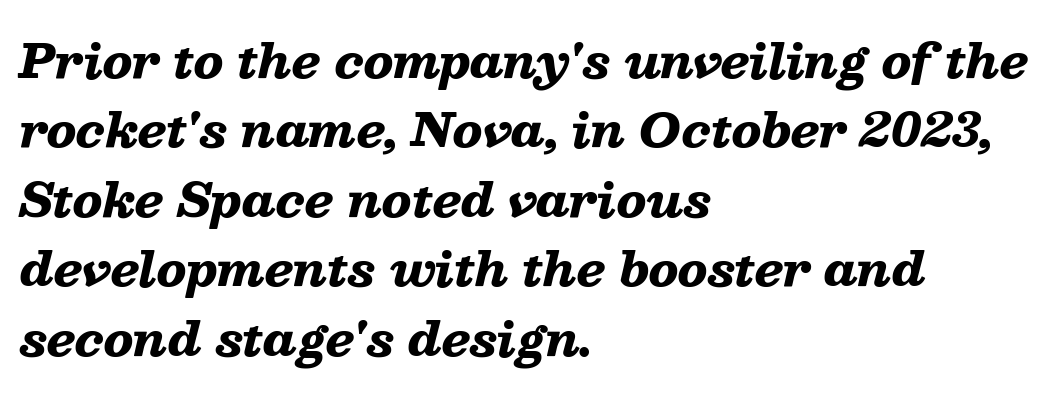
These lines are rendered in a variable-pitch font. Rendered with sloped, italic letterforms. Summary of weight: heavy, a full bold. Descenders are the only things crossing below the line.
